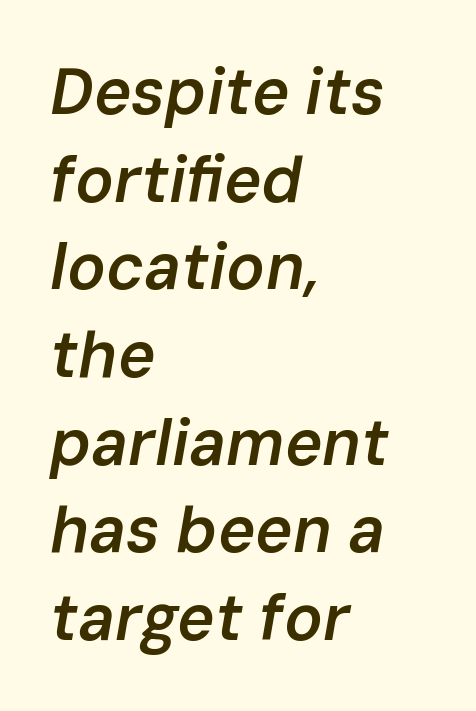
{"italic": "yes", "lean": "right", "slant_degrees": 10, "bold": "semi", "weight": "semibold", "width": "normal", "stroke_contrast": "low", "x_height": "medium", "monospaced": "no", "underline": "no", "align": "left", "line_spacing": "normal", "line_spacing_ratio": 1.37, "letter_spacing": "normal", "letter_spacing_em": 0.0, "glyph_px": 64}
